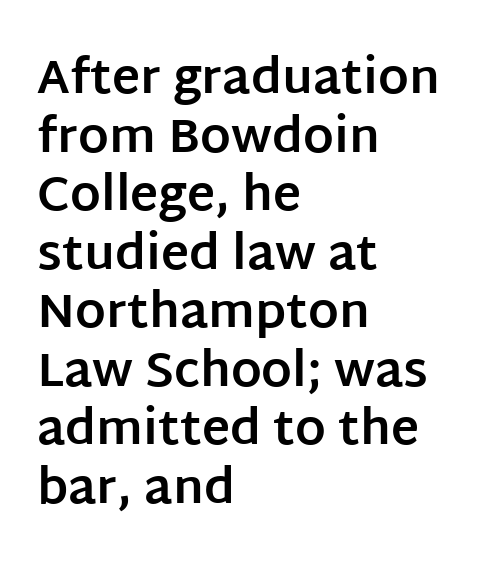
{"serif": "no", "italic": "no", "bold": "yes", "weight": "bold", "width": "normal", "stroke_contrast": "low", "x_height": "large", "monospaced": "no", "underline": "no", "align": "left", "line_spacing_ratio": 1.22, "letter_spacing": "normal", "letter_spacing_em": 0.0, "glyph_px": 48}
